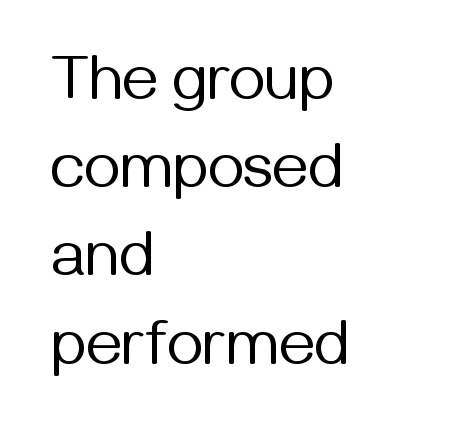
The space between consecutive lines is moderate. These lines were composed using upright roman letters. Stroke terminals: plain, sans-serif. Left-aligned paragraph, ragged on the right.
